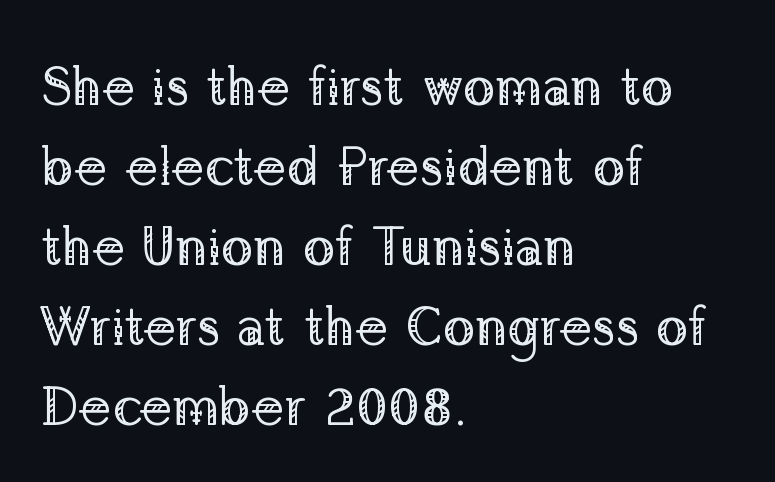
{"serif": "yes", "italic": "no", "bold": "no", "weight": "regular", "width": "normal", "stroke_contrast": "low", "x_height": "medium", "monospaced": "no", "underline": "no", "align": "left", "line_spacing": "normal", "line_spacing_ratio": 1.48, "letter_spacing": "normal", "letter_spacing_em": 0.0, "glyph_px": 54}
